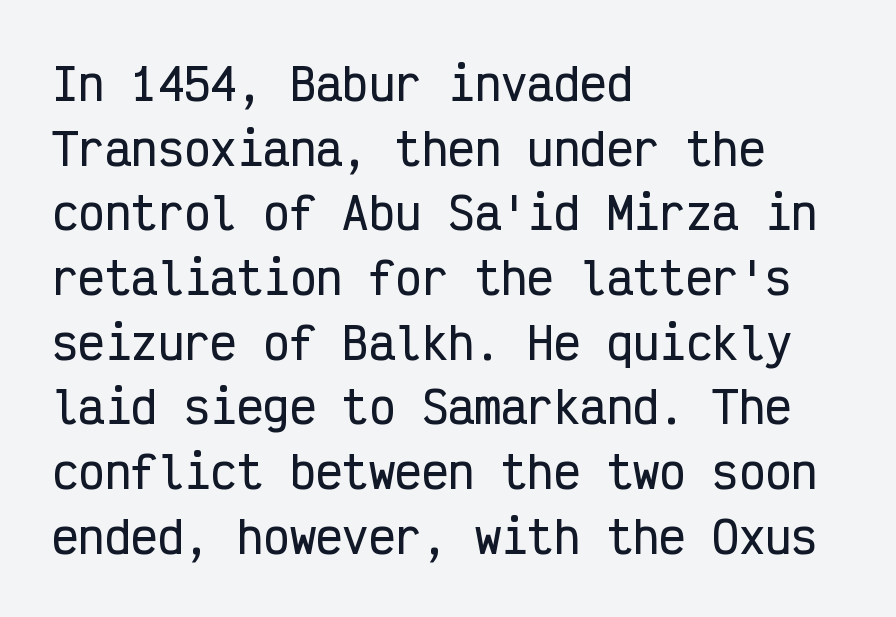
The image shows 44 px condensed sans-serif type, upright, monospaced; set left-aligned, normal line spacing (1.47x), normal letter spacing, not underlined; low stroke contrast and a medium x-height.
